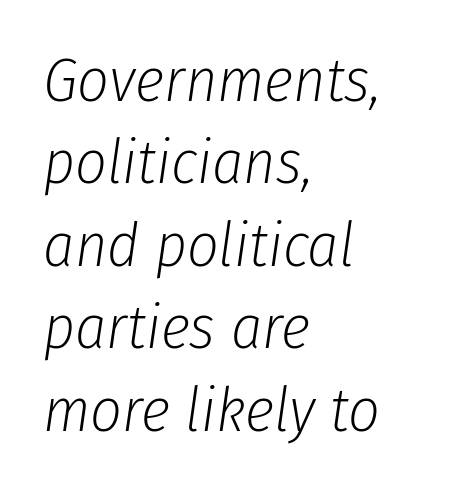
The image shows 62 px light, condensed type, italic (leaning right); set left-aligned, normal line spacing (1.33x), normal letter spacing, not underlined; low stroke contrast and a medium x-height.
